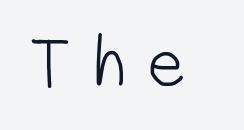
The designer went with a sans here, leaving each stem footless. Inter-character spacing is expanded well beyond the font's built-in metrics. The typeface has the unassuming heft of standard copy or less. Only glyphs here, with clear space below each row. The rendering uses natural spacing where letterforms have individual widths.
